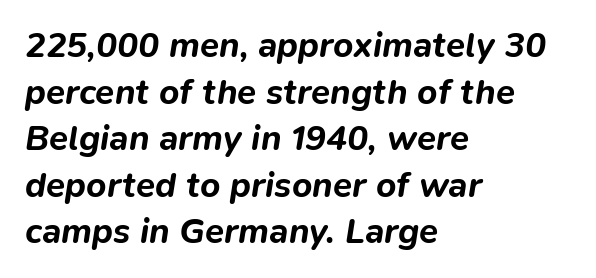
Q: Is the text bold? A: Yes.
Q: Is the text italic (slanted)? A: Yes, it leans right by about 9 degrees.
Q: Is the text underlined? A: No.
Q: How is the paragraph aligned? A: Left-aligned.
Q: Is the spacing between letters normal or unusually wide? A: Normal.
Q: Is the spacing between lines tight, normal or loose? A: Normal.
Q: Width (condensed, normal, or wide)? A: Normal.
Q: Stroke contrast? A: Low.
Q: x-height? A: Medium.
Q: Monospaced? A: No.
